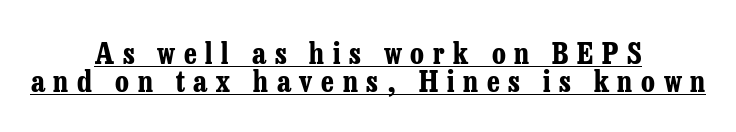
The image shows 29 px bold, condensed serif type, upright; set centered, tight line spacing (0.96x), unusually wide letter spacing (+0.3 em), underlined; low stroke contrast and a medium x-height.
